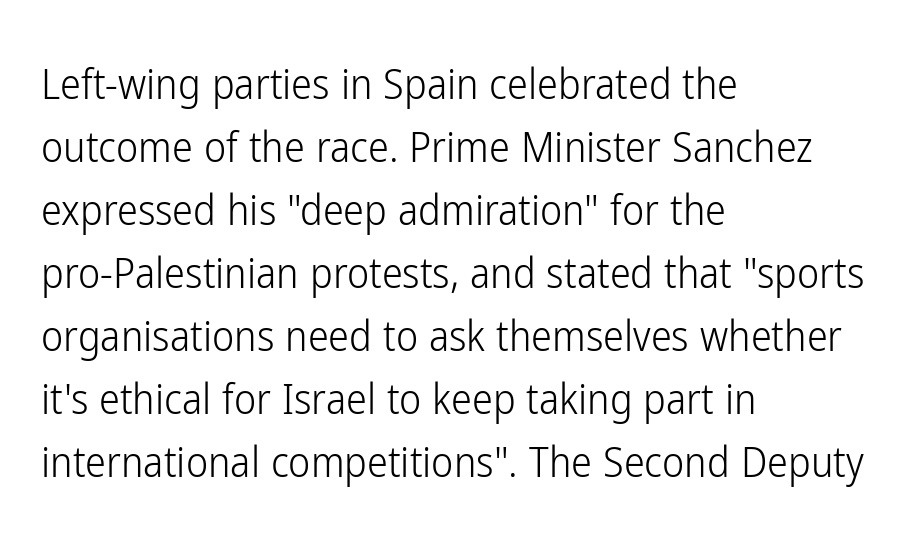
{"serif": "no", "italic": "no", "bold": "no", "weight": "light", "width": "condensed", "stroke_contrast": "low", "x_height": "medium", "monospaced": "no", "underline": "no", "align": "left", "line_spacing": "normal", "line_spacing_ratio": 1.5, "letter_spacing": "normal", "letter_spacing_em": 0.0, "glyph_px": 42}
